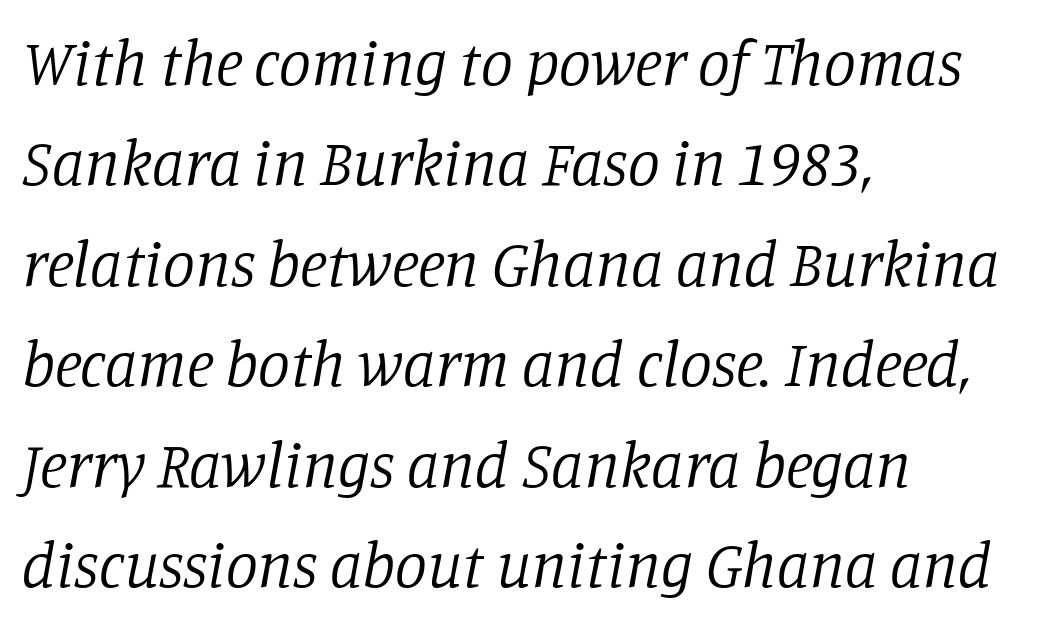
{"serif": "yes", "italic": "yes", "lean": "right", "slant_degrees": 11, "bold": "no", "weight": "regular", "width": "normal", "stroke_contrast": "low", "x_height": "large", "monospaced": "no", "underline": "no", "align": "left", "line_spacing": "normal", "line_spacing_ratio": 1.57, "letter_spacing": "normal", "letter_spacing_em": 0.0, "glyph_px": 64}
